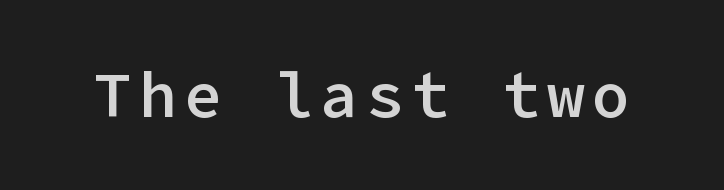
Q: Is the text bold? A: Semi-bold.
Q: Is the text italic (slanted)? A: No, it is upright.
Q: Is the typeface a serif or a sans-serif typeface? A: Sans-serif.
Q: Is the text underlined? A: No.
Q: Width (condensed, normal, or wide)? A: Normal.
Q: Stroke contrast? A: Low.
Q: x-height? A: Medium.
